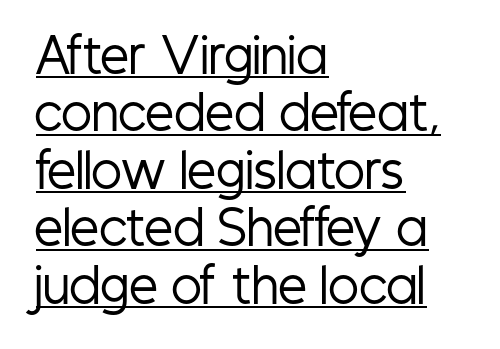
{"serif": "no", "italic": "no", "bold": "no", "weight": "regular", "width": "condensed", "stroke_contrast": "low", "x_height": "medium", "monospaced": "no", "underline": "yes", "align": "left", "line_spacing": "normal", "line_spacing_ratio": 1.25, "letter_spacing": "normal", "letter_spacing_em": 0.0, "glyph_px": 46}
